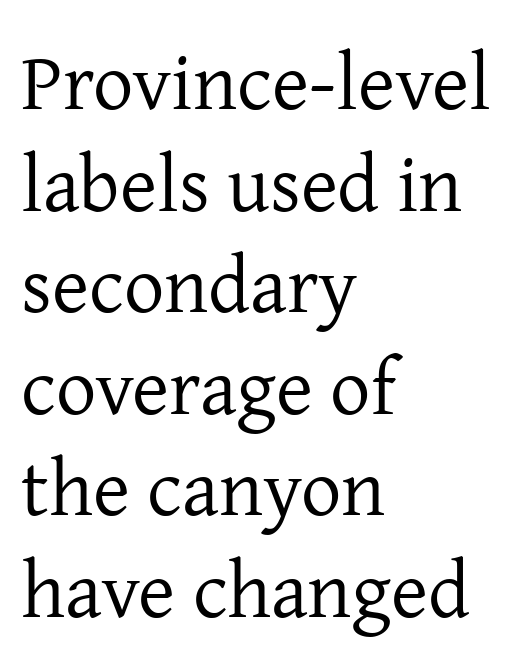
{"serif": "yes", "italic": "no", "bold": "no", "weight": "regular", "width": "normal", "stroke_contrast": "low", "x_height": "medium", "monospaced": "no", "underline": "no", "align": "left", "line_spacing": "normal", "line_spacing_ratio": 1.27, "letter_spacing": "normal", "letter_spacing_em": 0.0, "glyph_px": 80}
